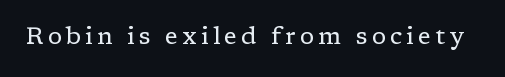
Q: Is the text bold? A: No.
Q: Is the text italic (slanted)? A: No, it is upright.
Q: Is the text underlined? A: No.
